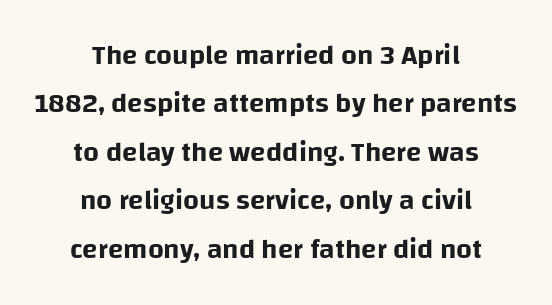
{"serif": "no", "italic": "no", "width": "normal", "stroke_contrast": "low", "x_height": "large", "monospaced": "no", "underline": "no", "align": "center", "line_spacing_ratio": 1.73, "letter_spacing": "normal", "letter_spacing_em": 0.0, "glyph_px": 28}
